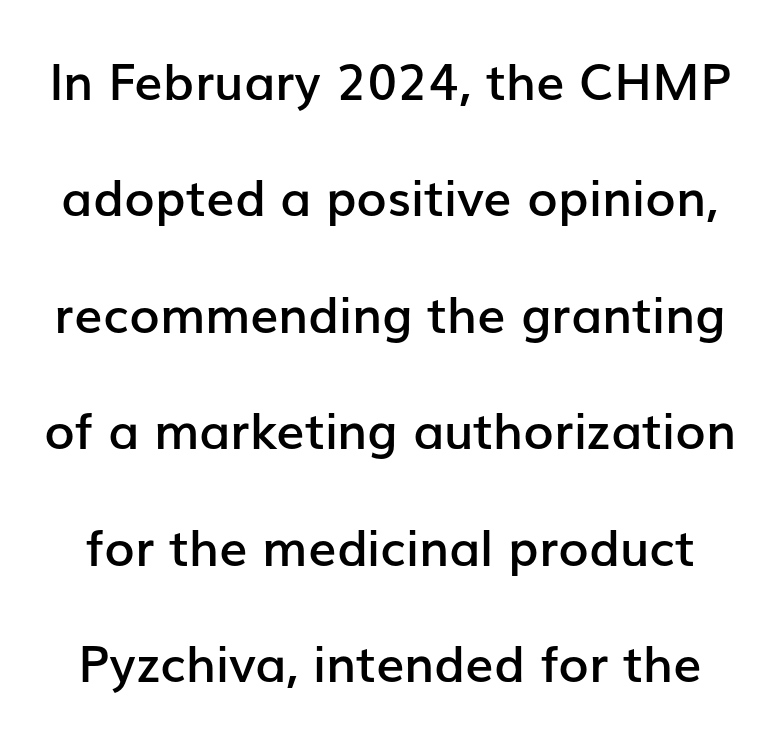
Q: Is the text bold? A: Semi-bold.
Q: Is the text italic (slanted)? A: No, it is upright.
Q: Is the typeface a serif or a sans-serif typeface? A: Sans-serif.
Q: Is the text underlined? A: No.
Q: Is the spacing between letters normal or unusually wide? A: Normal.
Q: Is the spacing between lines tight, normal or loose? A: Loose.
Q: Width (condensed, normal, or wide)? A: Normal.
Q: Stroke contrast? A: Low.
Q: x-height? A: Medium.
Q: Monospaced? A: No.
